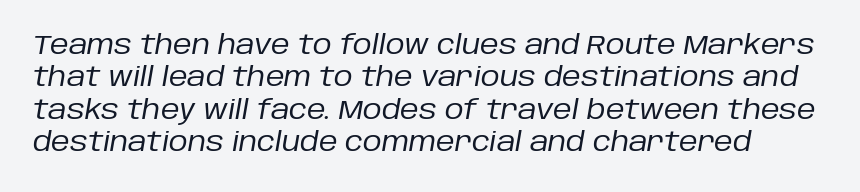
{"italic": "yes", "lean": "right", "slant_degrees": 10, "bold": "no", "underline": "no", "line_spacing": "normal", "line_spacing_ratio": 1.25, "letter_spacing": "normal", "letter_spacing_em": 0.0, "glyph_px": 26}
